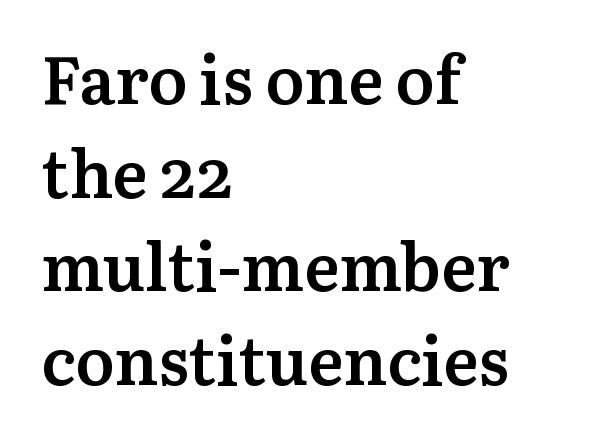
Q: Is the text bold? A: Semi-bold.
Q: Is the text italic (slanted)? A: No, it is upright.
Q: Is the typeface a serif or a sans-serif typeface? A: Serif.
Q: Is the text underlined? A: No.
Q: How is the paragraph aligned? A: Left-aligned.
Q: Is the spacing between letters normal or unusually wide? A: Normal.
Q: Is the spacing between lines tight, normal or loose? A: Normal.
Q: Width (condensed, normal, or wide)? A: Normal.
Q: Stroke contrast? A: Medium.
Q: x-height? A: Medium.
Q: Monospaced? A: No.
